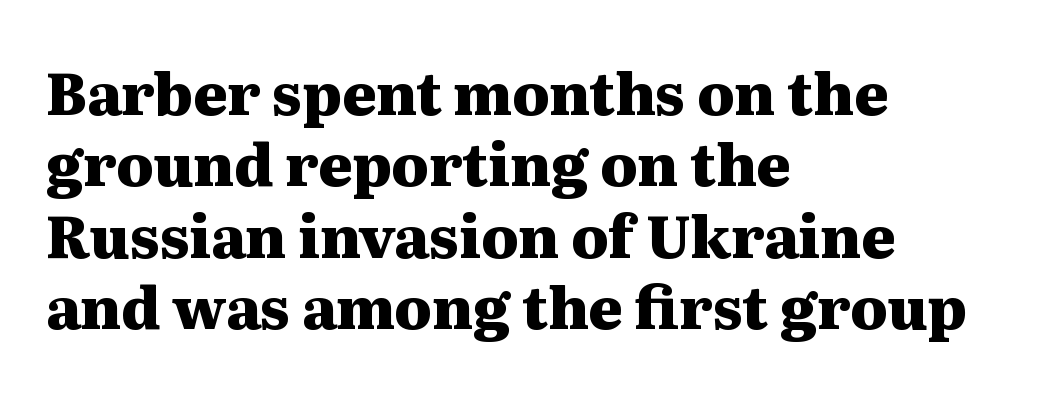
Posture: straight, roman, zero tilt. The setting favours the left margin, as ordinary paragraphs usually do. The letters sit at their default tracking, neither squeezed nor spread. Observe the serifs anchoring each vertical stroke in this sample. This sample has the flowing, uneven cadence of proportional lettering. Underlining? Definitely not there.
